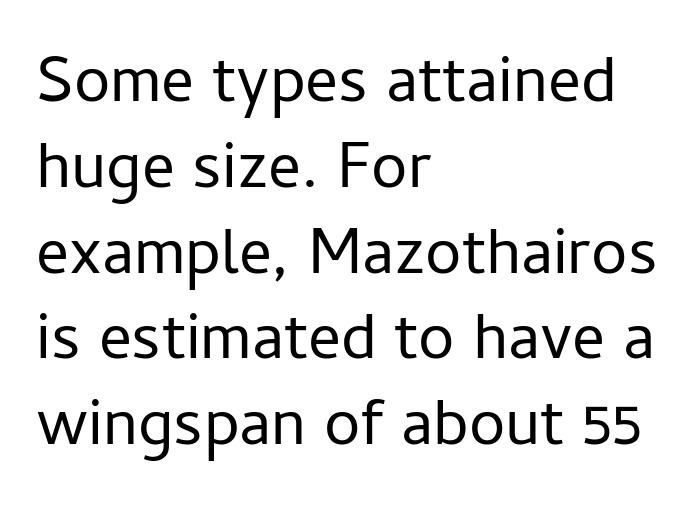
{"serif": "no", "italic": "no", "bold": "no", "weight": "regular", "width": "normal", "stroke_contrast": "low", "x_height": "medium", "monospaced": "no", "underline": "no", "align": "left", "line_spacing": "normal", "line_spacing_ratio": 1.32, "letter_spacing": "normal", "letter_spacing_em": 0.0, "glyph_px": 65}
